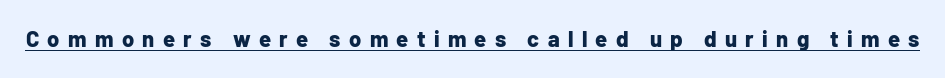
The image shows 22 px bold type, upright; set unusually wide letter spacing (+0.38 em), underlined.
